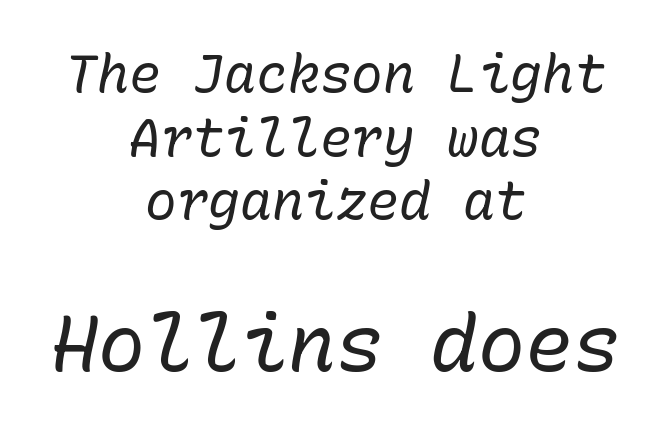
Q: Is the text bold? A: No.
Q: Is the text italic (slanted)? A: Yes, it leans right by about 10 degrees.
Q: Is the text underlined? A: No.
Q: How is the paragraph aligned? A: Centered.
Q: Is the spacing between letters normal or unusually wide? A: Normal.
Q: Which block of text is set in a larger size, the first (top) or the second (bottom)? A: The second (bottom) one.
Q: Width (condensed, normal, or wide)? A: Normal.
Q: Stroke contrast? A: Low.
Q: x-height? A: Medium.
Q: Monospaced? A: Yes.
